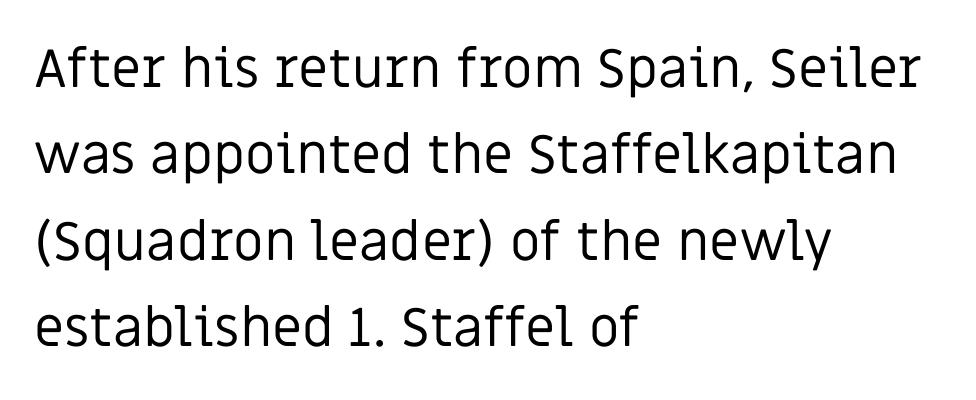
The image shows 54 px regular-weight sans-serif type, upright; set left-aligned, normal line spacing (1.6x), normal letter spacing, not underlined; low stroke contrast and a large x-height.
